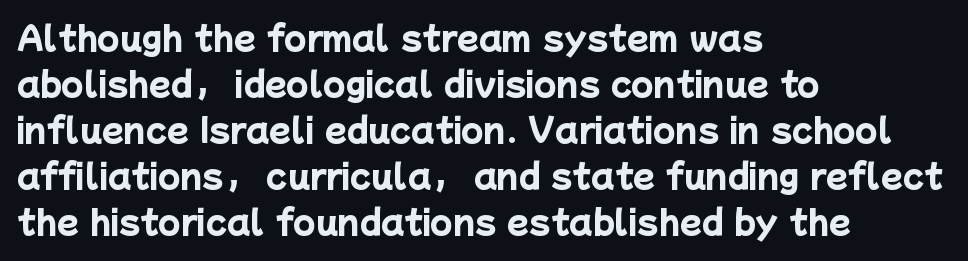
Notice how descenders clear the ascenders below comfortably — that's standard leading. Alignment: flush left. Serif or sans? Sans — the stroke terminals are bare. The space beneath each line is pristine and unruled. You could not count columns in this text — the font is proportionally spaced.
